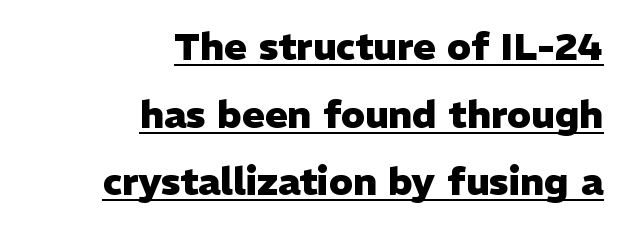
Is the block centered? No — it sits flush against the right margin. A typesetter would label this face a sans. Underlining? Definitely there. Inter-character spacing is left at the font's built-in metrics.
